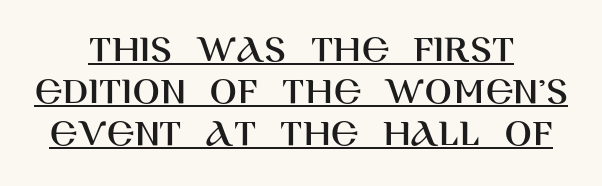
{"serif": "no", "italic": "no", "width": "normal", "stroke_contrast": "high", "x_height": "large", "monospaced": "no", "underline": "yes", "align": "center", "line_spacing": "tight", "line_spacing_ratio": 1.05, "letter_spacing": "normal", "letter_spacing_em": 0.0, "glyph_px": 40}
